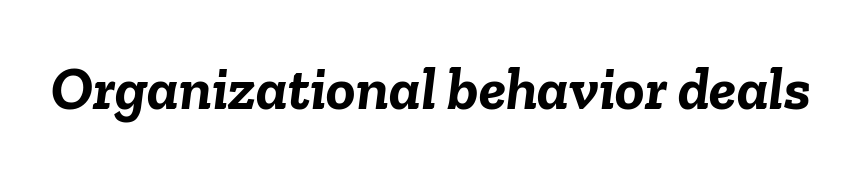
{"italic": "yes", "lean": "right", "slant_degrees": 6, "bold": "yes", "weight": "semibold", "width": "normal", "stroke_contrast": "low", "x_height": "medium", "monospaced": "no", "underline": "no", "letter_spacing": "normal", "letter_spacing_em": 0.0, "glyph_px": 61}
